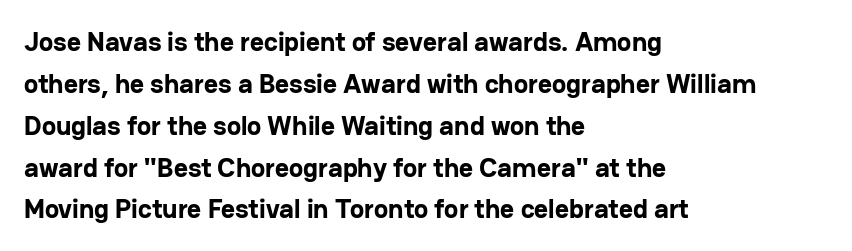
Q: Is the text bold? A: Yes.
Q: Is the text italic (slanted)? A: No, it is upright.
Q: Is the text underlined? A: No.
Q: How is the paragraph aligned? A: Left-aligned.
Q: Is the spacing between letters normal or unusually wide? A: Normal.
Q: Is the spacing between lines tight, normal or loose? A: Normal.
